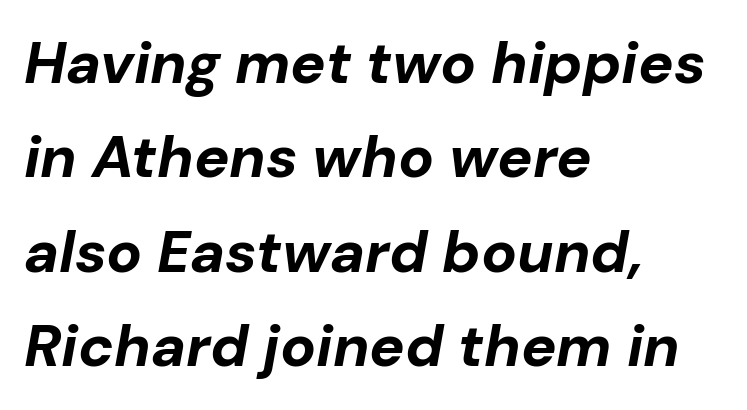
Think of a printed novel: that variable character pitch is what you see here. The type is set solid horizontally, with unmodified tracking. The typography opts for an oblique posture over an upright one. Line beginnings align vertically; line endings do not. Students, observe: this is what conventionally led text looks like.
